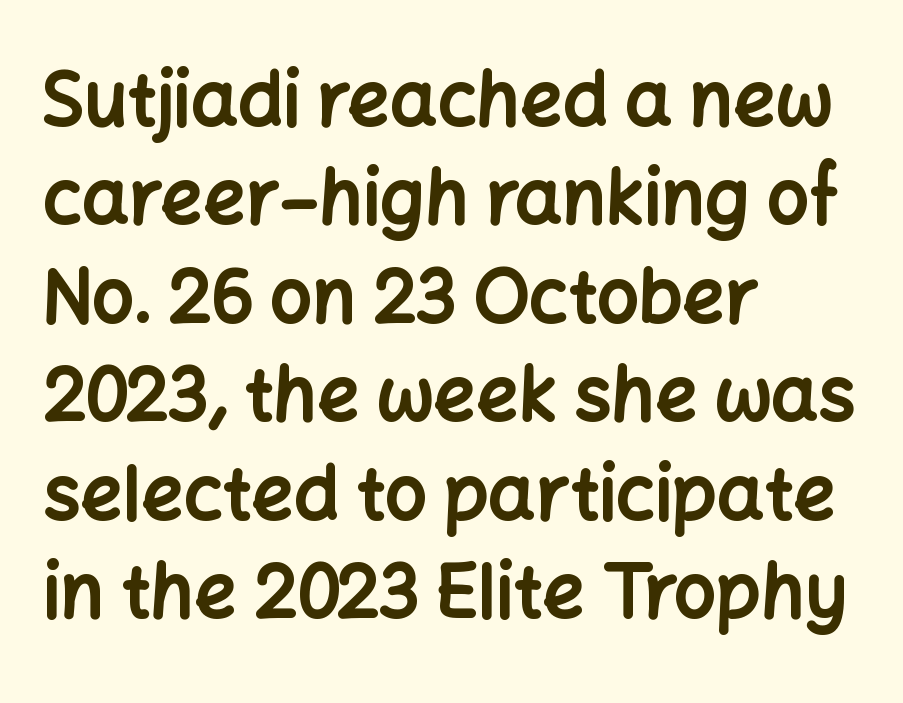
Typographically, this falls in the sans-serif category. You could not count columns in this text — the font is proportionally spaced. Teacher's note: observe the even left margin — that is flush-left alignment. Nobody touched the tracking dial on this one.
